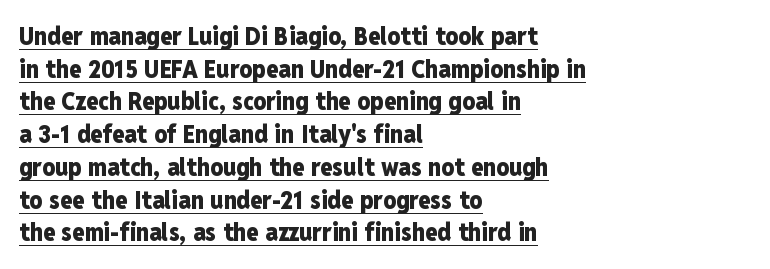
Compared with typical body copy, the letter spacing here is the same. Descenders here cross a horizontal rule under the line. This block has exactly the height ordinary leading produces. A typesetter would mark this as roman, not italic. Students, this is bold: see how much ink each stroke carries.
